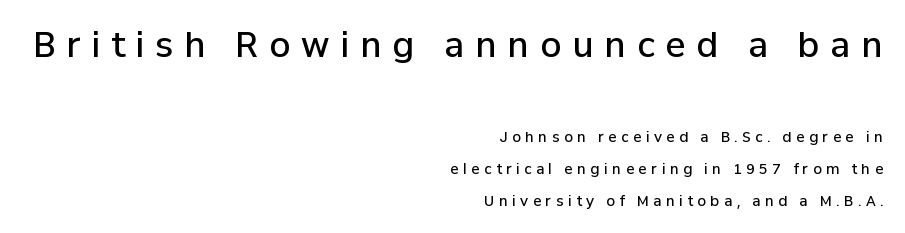
Typographic density is moderately raised because the face is semibold. A typesetter would call this heavily tracked-out type. The rendering uses natural spacing where letterforms have individual widths. This sample uses an upright cut, with every glyph sitting square on the baseline. Whoever set this made the first block the dominant, larger element.
